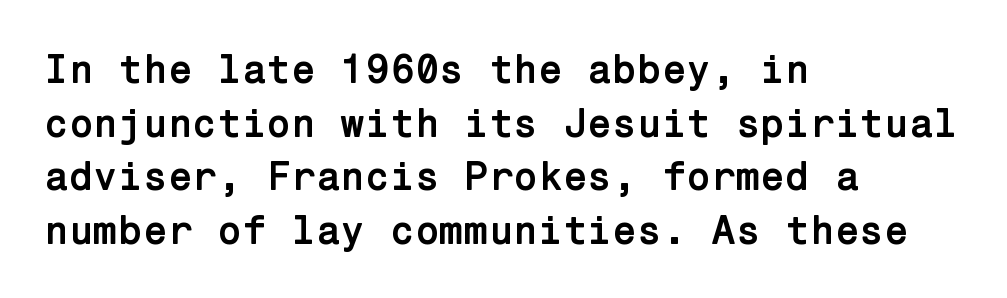
The image shows 40 px semibold sans-serif type, upright; set left-aligned, normal line spacing (1.34x), normal letter spacing, not underlined; low stroke contrast and a medium x-height.
